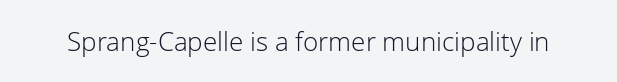
{"italic": "no", "bold": "no", "underline": "no", "letter_spacing": "normal", "letter_spacing_em": 0.0, "glyph_px": 26}
